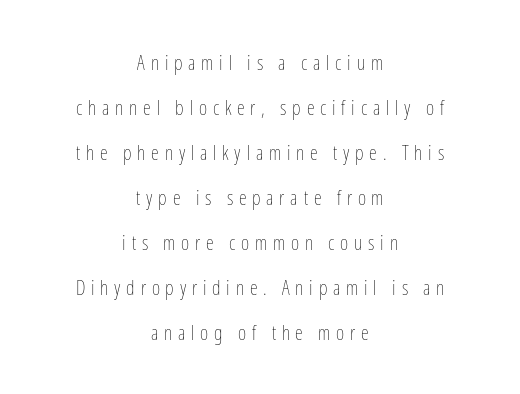
The image shows 20 px text type, upright; set centered, loose line spacing (2.25x), unusually wide letter spacing (+0.29 em), not underlined.
